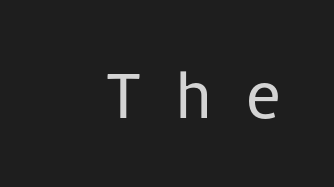
{"serif": "no", "italic": "no", "bold": "no", "weight": "regular", "width": "normal", "stroke_contrast": "low", "x_height": "medium", "monospaced": "no", "underline": "no", "letter_spacing": "wide", "letter_spacing_em": 0.46, "glyph_px": 67}
